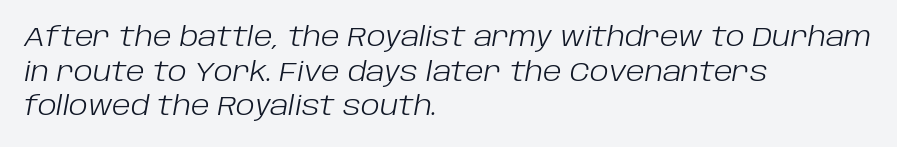
Q: Is the text bold? A: No.
Q: Is the text italic (slanted)? A: Yes, it leans right by about 10 degrees.
Q: Is the text underlined? A: No.
Q: How is the paragraph aligned? A: Left-aligned.
Q: Is the spacing between letters normal or unusually wide? A: Normal.
Q: Is the spacing between lines tight, normal or loose? A: Normal.
